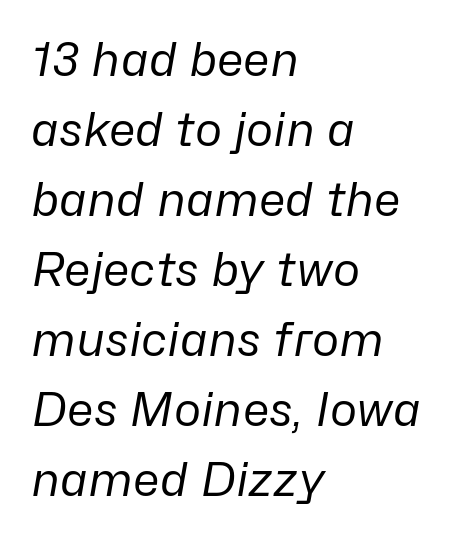
Q: Is the text bold? A: No.
Q: Is the text italic (slanted)? A: Yes, it leans right by about 10 degrees.
Q: Is the text underlined? A: No.
Q: How is the paragraph aligned? A: Left-aligned.
Q: Is the spacing between letters normal or unusually wide? A: Normal.
Q: Is the spacing between lines tight, normal or loose? A: Normal.
Q: Width (condensed, normal, or wide)? A: Normal.
Q: Stroke contrast? A: Low.
Q: x-height? A: Medium.
Q: Monospaced? A: No.
